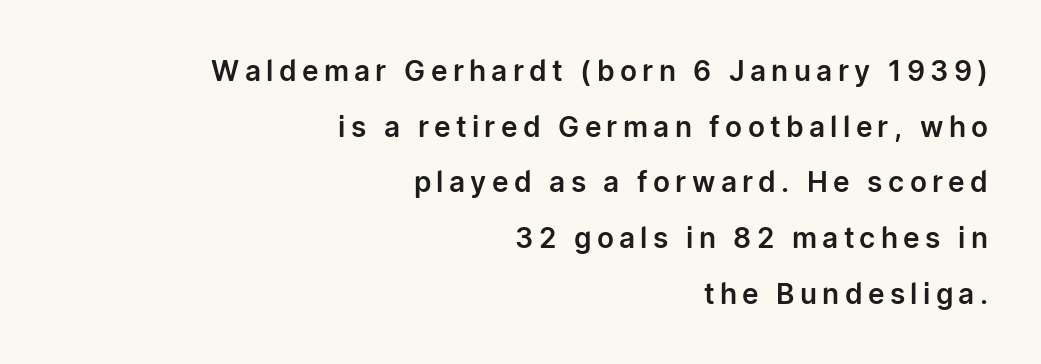
Q: Is the text italic (slanted)? A: No, it is upright.
Q: Is the typeface a serif or a sans-serif typeface? A: Sans-serif.
Q: Is the text underlined? A: No.
Q: How is the paragraph aligned? A: Right-aligned.
Q: Is the spacing between lines tight, normal or loose? A: Loose.
Q: Width (condensed, normal, or wide)? A: Normal.
Q: Stroke contrast? A: Low.
Q: x-height? A: Medium.
Q: Monospaced? A: No.
